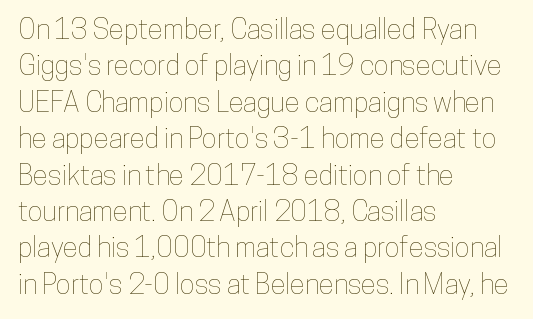
Regarding leading, the lines here are spaced in the standard way. One-word summary of the alignment: left. Looks like regular typesetting: each glyph gets only the width it needs. Each row of text sits above clean, open space.
